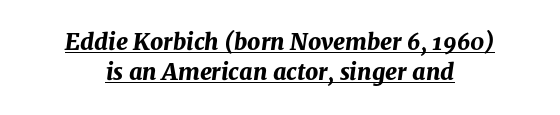
Q: Is the text bold? A: Yes.
Q: Is the text italic (slanted)? A: Yes, it leans right by about 8 degrees.
Q: Is the text underlined? A: Yes.
Q: How is the paragraph aligned? A: Centered.
Q: Is the spacing between letters normal or unusually wide? A: Normal.
Q: Is the spacing between lines tight, normal or loose? A: Normal.
